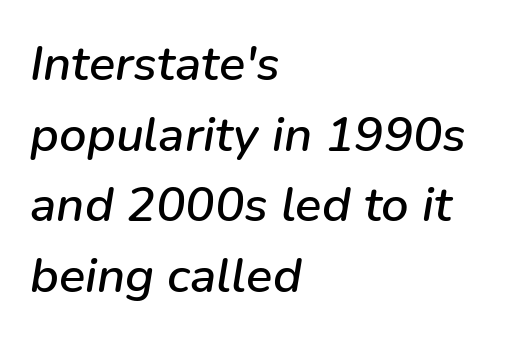
The image shows 49 px text type, italic (leaning right); set left-aligned, normal line spacing (1.44x), normal letter spacing, not underlined; low stroke contrast and a medium x-height.
